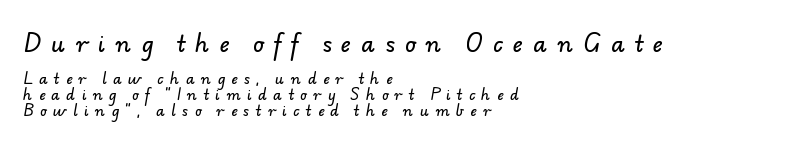
{"underline": "no", "align": "left", "line_spacing": "tight", "line_spacing_ratio": 1.12, "letter_spacing": "wide", "letter_spacing_em": 0.46, "larger_block": "first", "size_ratio": 1.57, "glyph_px": 22}
